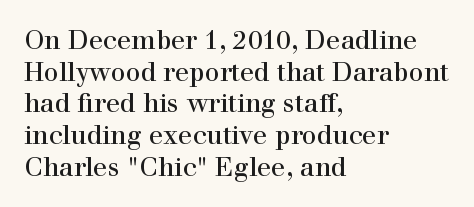
The image shows 26 px text type, upright; set left-aligned, line spacing 1.22x, normal letter spacing, not underlined.
